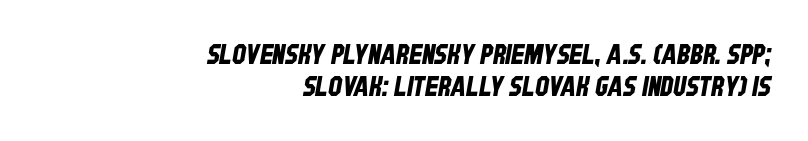
Characters follow at the spacing the type designer built in. The specimen omits any rule beneath the text block's lines. The compositor pushed each line to the right boundary.
